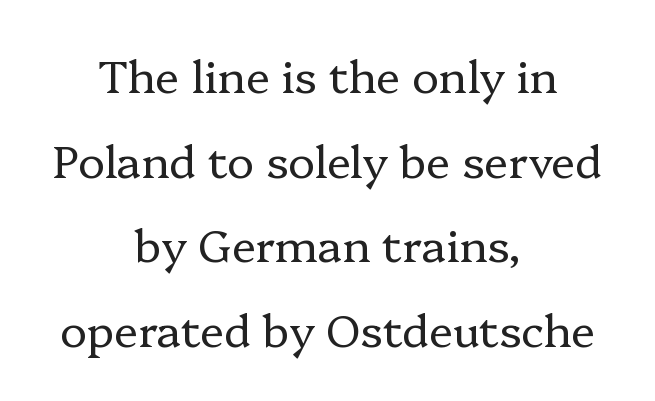
Q: Is the text bold? A: No.
Q: Is the text italic (slanted)? A: No, it is upright.
Q: Is the typeface a serif or a sans-serif typeface? A: Serif.
Q: Is the text underlined? A: No.
Q: How is the paragraph aligned? A: Centered.
Q: Is the spacing between letters normal or unusually wide? A: Normal.
Q: Width (condensed, normal, or wide)? A: Normal.
Q: Stroke contrast? A: Low.
Q: x-height? A: Medium.
Q: Monospaced? A: No.
